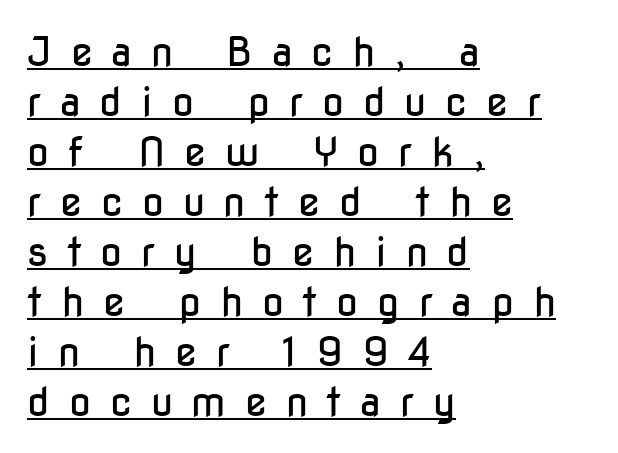
If you drew a ruler down the left edge, every line would touch it. The line-height multiplier appears to be the usual default. Does the lettering tilt? It doesn't — this is upright. A typesetter would call this proportional, since set widths differ per character. The strokes carry an ordinary text weight at most.
